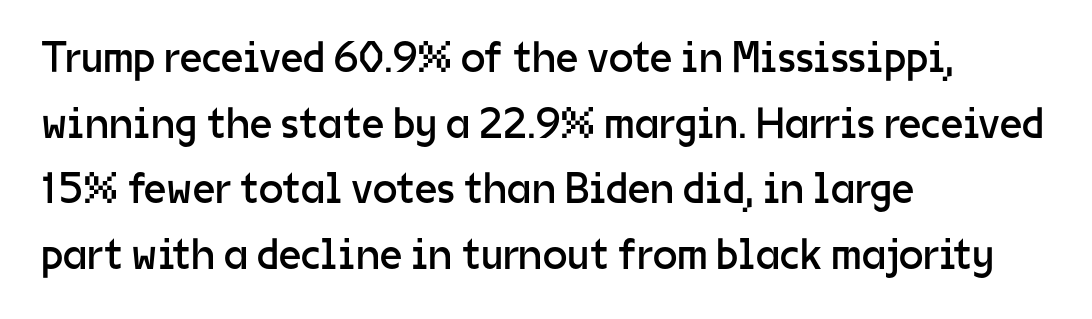
Bare-footed words on every line. The specimen reads as upright at a glance. The typesetter chose a ragged-right arrangement here. The type is set solid horizontally, with unmodified tracking.
